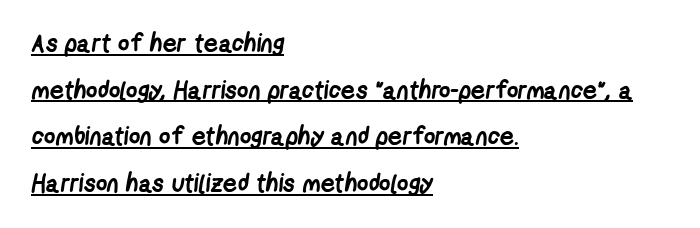
The image shows 25 px bold type; set left-aligned, line spacing 1.87x, normal letter spacing, underlined.
